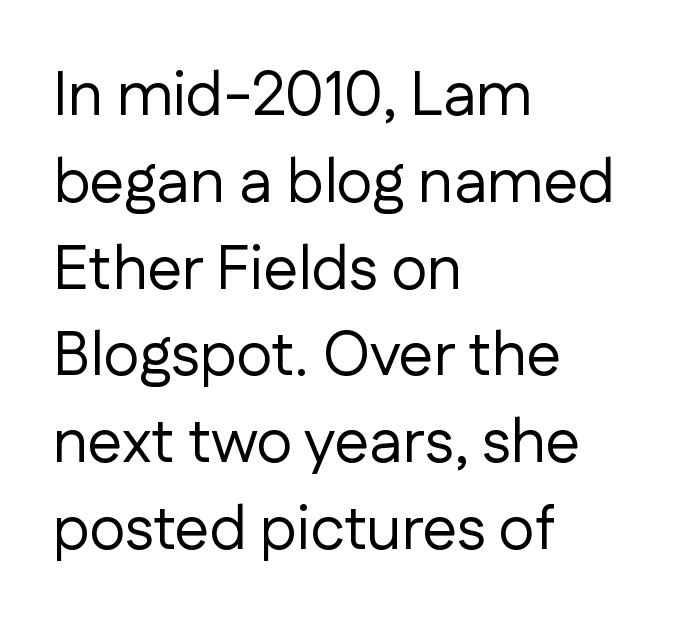
Q: Is the text bold? A: No.
Q: Is the text italic (slanted)? A: No, it is upright.
Q: Is the typeface a serif or a sans-serif typeface? A: Sans-serif.
Q: Is the text underlined? A: No.
Q: How is the paragraph aligned? A: Left-aligned.
Q: Is the spacing between letters normal or unusually wide? A: Normal.
Q: Is the spacing between lines tight, normal or loose? A: Normal.
Q: Width (condensed, normal, or wide)? A: Normal.
Q: Stroke contrast? A: Low.
Q: x-height? A: Medium.
Q: Monospaced? A: No.
